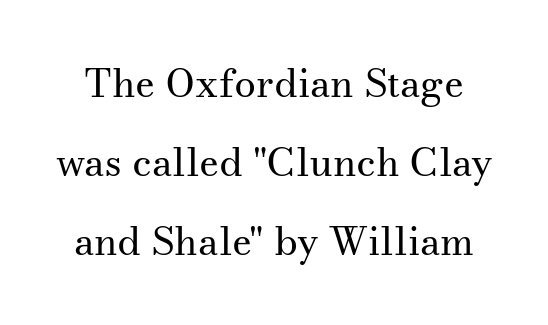
A clean baseline with only descenders dipping below it. Old-style or modern, the face here clearly has serifs. The letters advance in unequal steps, a hallmark of proportional type. In terms of leading, this rendering errs on the spacious side. There is no visible air inserted between adjacent glyphs.
